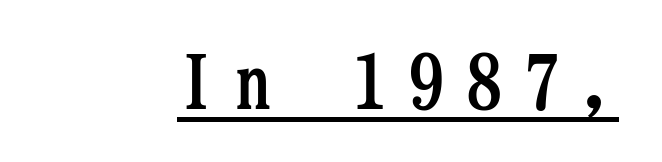
Q: Is the text bold? A: Yes.
Q: Is the text italic (slanted)? A: No, it is upright.
Q: Is the typeface a serif or a sans-serif typeface? A: Serif.
Q: Is the text underlined? A: Yes.
Q: Is the spacing between letters normal or unusually wide? A: Unusually wide.
Q: Width (condensed, normal, or wide)? A: Condensed.
Q: Stroke contrast? A: Low.
Q: x-height? A: Medium.
Q: Monospaced? A: Yes.
